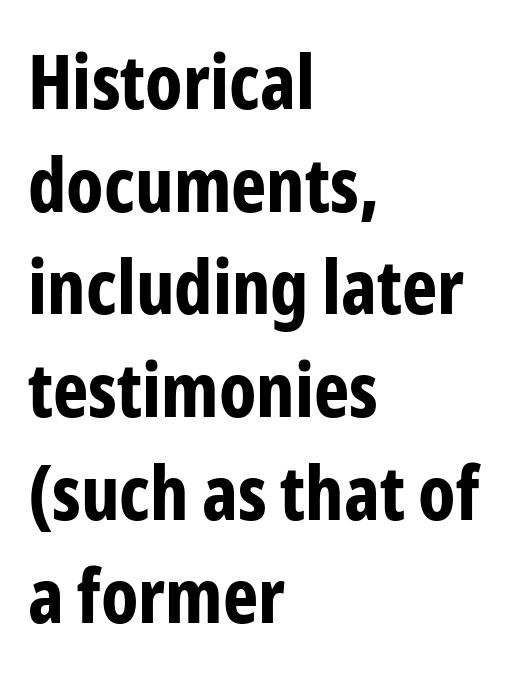
Q: Is the text bold? A: Yes.
Q: Is the text italic (slanted)? A: No, it is upright.
Q: Is the typeface a serif or a sans-serif typeface? A: Sans-serif.
Q: Is the text underlined? A: No.
Q: How is the paragraph aligned? A: Left-aligned.
Q: Is the spacing between letters normal or unusually wide? A: Normal.
Q: Is the spacing between lines tight, normal or loose? A: Normal.
Q: Width (condensed, normal, or wide)? A: Condensed.
Q: Stroke contrast? A: Low.
Q: x-height? A: Medium.
Q: Monospaced? A: No.
